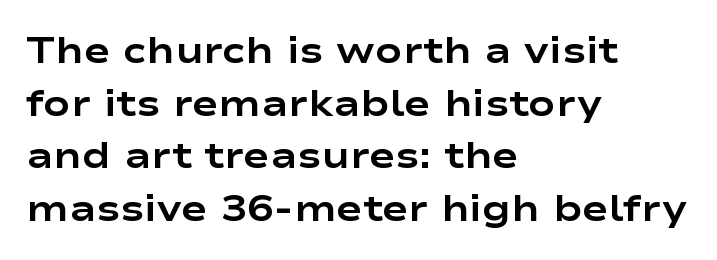
Q: Is the text bold? A: Yes.
Q: Is the text italic (slanted)? A: No, it is upright.
Q: Is the typeface a serif or a sans-serif typeface? A: Sans-serif.
Q: Is the text underlined? A: No.
Q: How is the paragraph aligned? A: Left-aligned.
Q: Is the spacing between letters normal or unusually wide? A: Normal.
Q: Is the spacing between lines tight, normal or loose? A: Normal.
Q: Width (condensed, normal, or wide)? A: Wide.
Q: Stroke contrast? A: Low.
Q: x-height? A: Medium.
Q: Monospaced? A: No.
